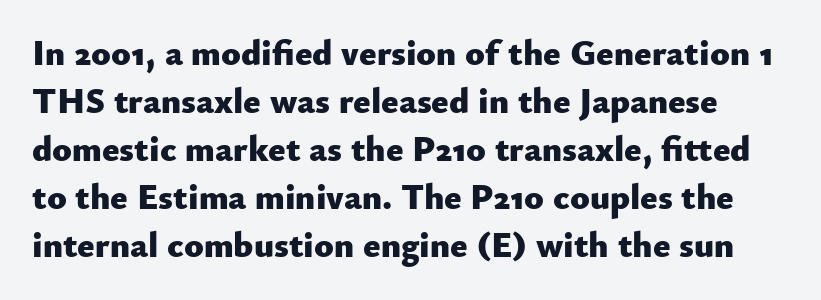
The image shows 36 px heavy sans-serif type, upright; set normal line spacing (1.33x), normal letter spacing, not underlined; low stroke contrast and a small x-height.
